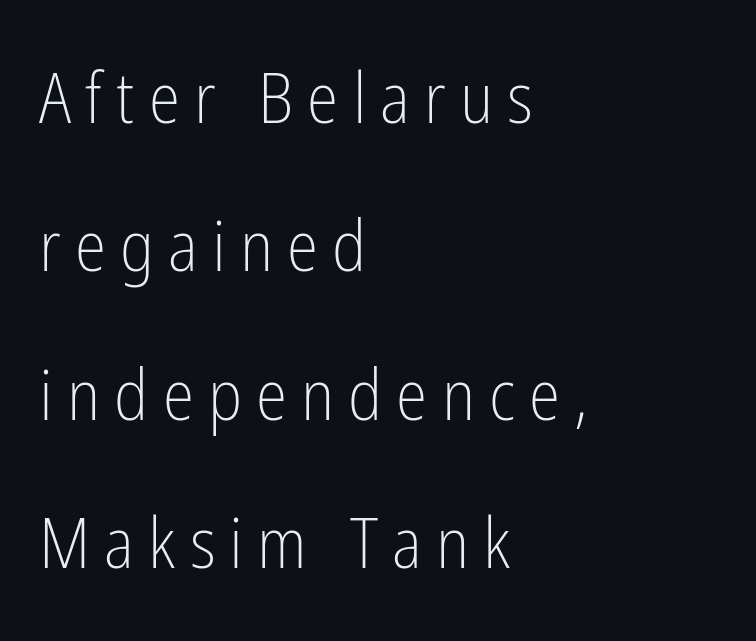
The image shows 71 px light, condensed sans-serif type, upright; set left-aligned, loose line spacing (2.09x), unusually wide letter spacing (+0.2 em), not underlined; low stroke contrast and a medium x-height.
